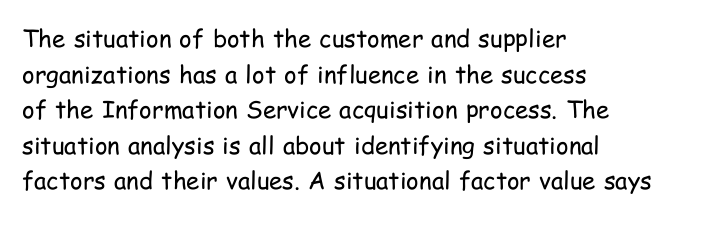
Q: Is the text bold? A: No.
Q: Is the text italic (slanted)? A: No, it is upright.
Q: Is the text underlined? A: No.
Q: How is the paragraph aligned? A: Left-aligned.
Q: Is the spacing between letters normal or unusually wide? A: Normal.
Q: Is the spacing between lines tight, normal or loose? A: Normal.
